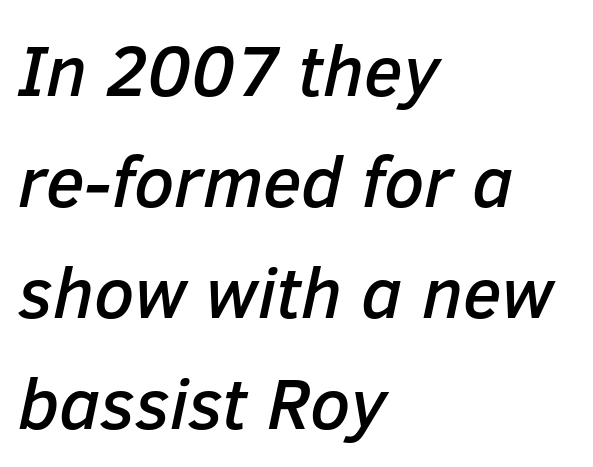
{"italic": "yes", "lean": "right", "slant_degrees": 12, "width": "normal", "stroke_contrast": "low", "x_height": "medium", "monospaced": "no", "underline": "no", "align": "left", "line_spacing": "normal", "line_spacing_ratio": 1.54, "letter_spacing": "normal", "letter_spacing_em": 0.0, "glyph_px": 72}
